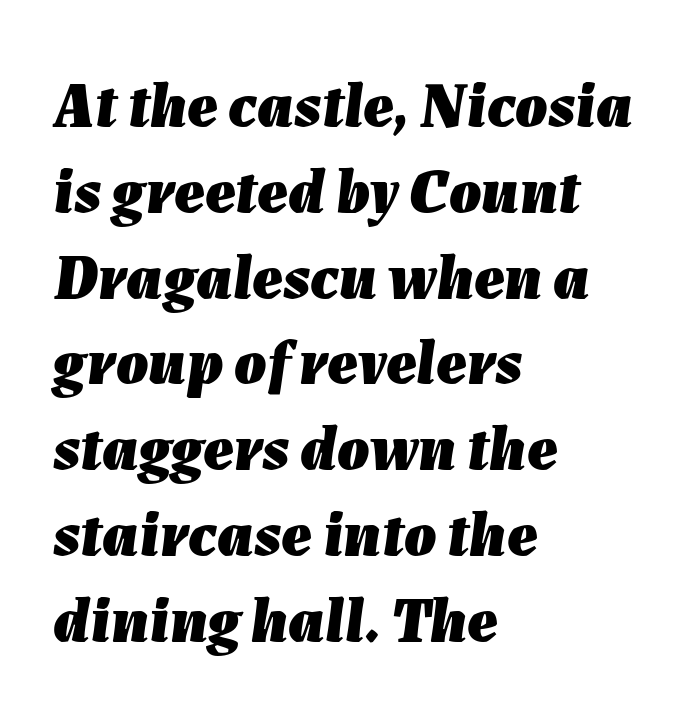
The image shows 64 px heavy type, italic (leaning right); set left-aligned, normal line spacing (1.34x), normal letter spacing, not underlined; low stroke contrast and a medium x-height.
